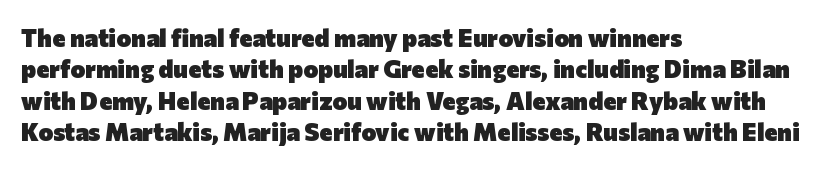
{"italic": "no", "bold": "yes", "underline": "no", "align": "left", "line_spacing": "normal", "line_spacing_ratio": 1.26, "letter_spacing": "normal", "letter_spacing_em": 0.0, "glyph_px": 25}
